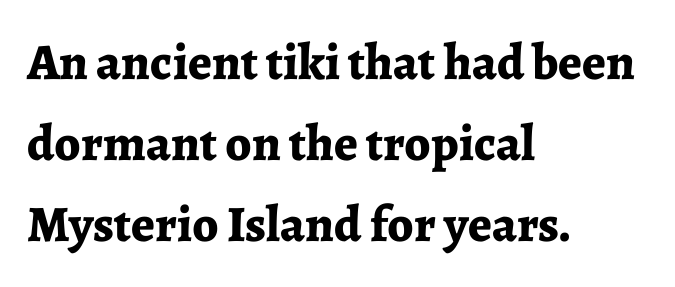
The image shows 51 px bold serif type, upright; set left-aligned, normal line spacing (1.59x), normal letter spacing, not underlined; low stroke contrast and a medium x-height.
